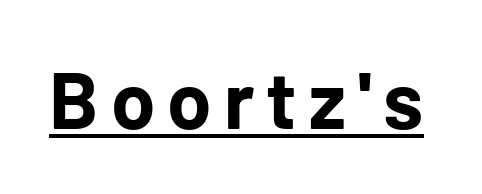
Q: Is the text bold? A: Yes.
Q: Is the text italic (slanted)? A: No, it is upright.
Q: Is the typeface a serif or a sans-serif typeface? A: Sans-serif.
Q: Is the text underlined? A: Yes.
Q: Width (condensed, normal, or wide)? A: Normal.
Q: Stroke contrast? A: Low.
Q: x-height? A: Medium.
Q: Monospaced? A: No.
